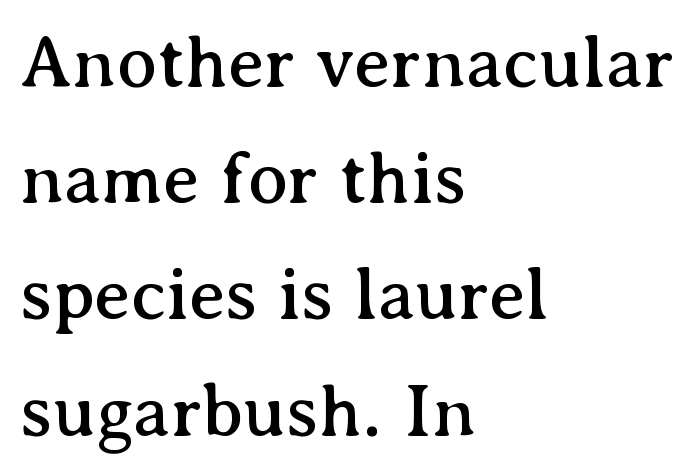
Does extra space separate the letters? No, they use regular spacing. The letters advance in unequal steps, a hallmark of proportional type. A typesetter would mark this as roman, not italic. Leading: standard. These lines stack with their left ends in a neat column.
